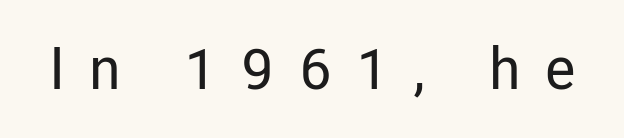
Q: Is the text italic (slanted)? A: No, it is upright.
Q: Is the typeface a serif or a sans-serif typeface? A: Sans-serif.
Q: Is the text underlined? A: No.
Q: Is the spacing between letters normal or unusually wide? A: Unusually wide.
Q: Width (condensed, normal, or wide)? A: Condensed.
Q: Stroke contrast? A: Low.
Q: x-height? A: Medium.
Q: Monospaced? A: No.
